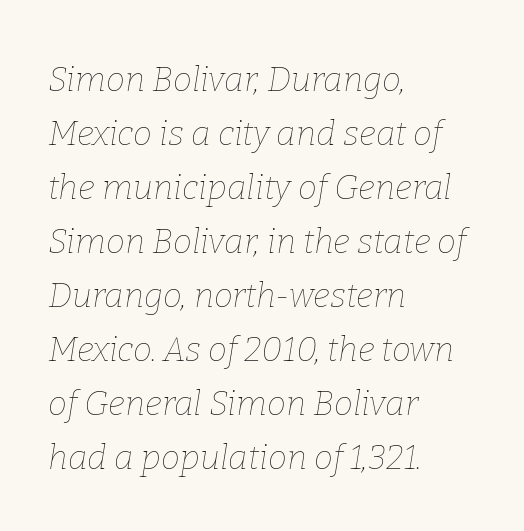
Rule under the text: the space is simply empty. The type is set solid horizontally, with unmodified tracking. Reading down the block, your eye returns to a fixed left position each line. The typeface has the unassuming heft of standard copy or less.
